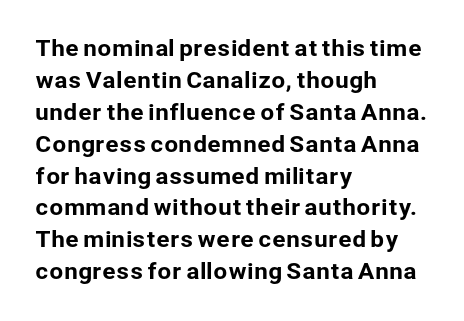
Left-aligned paragraph, ragged on the right. Rendered with straight, roman letterforms. Successive baselines arrive at the customary interval. Descenders are the only things crossing below the line. Is the letter spacing exaggerated? No — it looks like the ordinary default.
